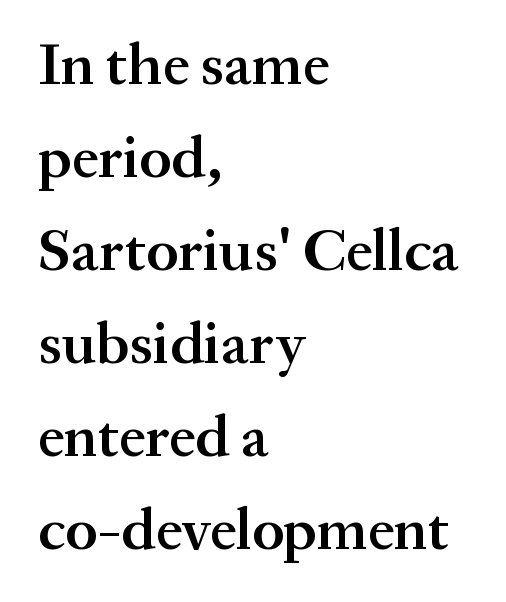
The image shows 60 px semibold serif type, upright; set left-aligned, normal line spacing (1.55x), normal letter spacing, not underlined; medium stroke contrast and a medium x-height.
